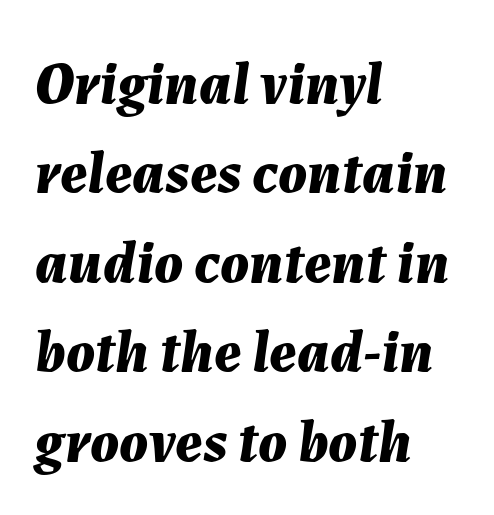
Q: Is the text bold? A: Yes.
Q: Is the text italic (slanted)? A: Yes, it leans right by about 7 degrees.
Q: Is the text underlined? A: No.
Q: How is the paragraph aligned? A: Left-aligned.
Q: Is the spacing between letters normal or unusually wide? A: Normal.
Q: Is the spacing between lines tight, normal or loose? A: Normal.
Q: Width (condensed, normal, or wide)? A: Normal.
Q: Stroke contrast? A: Medium.
Q: x-height? A: Medium.
Q: Monospaced? A: No.
